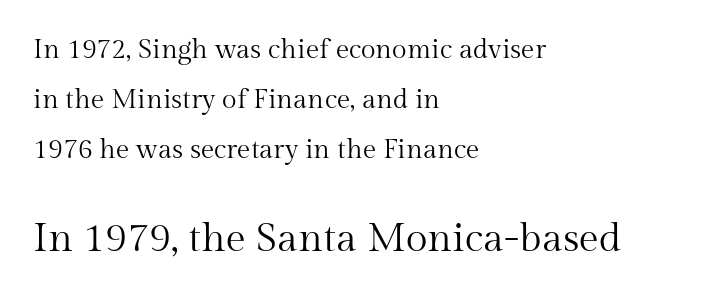
The image shows 40 px regular-weight serif type, upright; set left-aligned, line spacing 1.85x, normal letter spacing, not underlined; the second (bottom) block is 1.48x larger; medium stroke contrast and a medium x-height.
